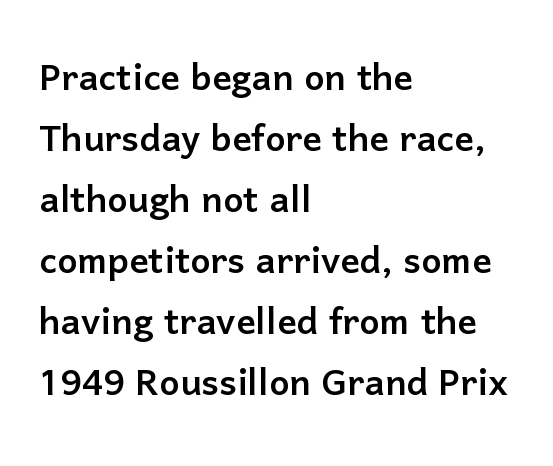
The image shows 48 px sans-serif type, upright; set left-aligned, normal line spacing (1.27x), normal letter spacing, not underlined; low stroke contrast and a medium x-height.
